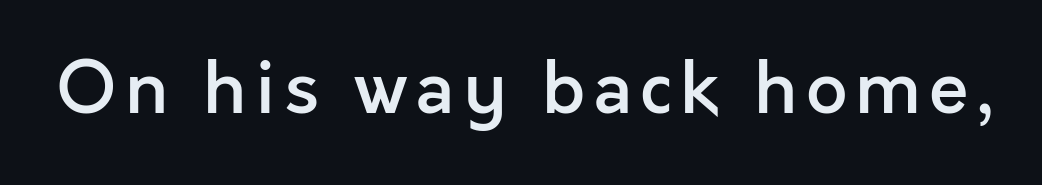
{"serif": "no", "italic": "no", "bold": "semi", "weight": "semibold", "width": "normal", "x_height": "medium", "monospaced": "no", "underline": "no", "glyph_px": 73}
